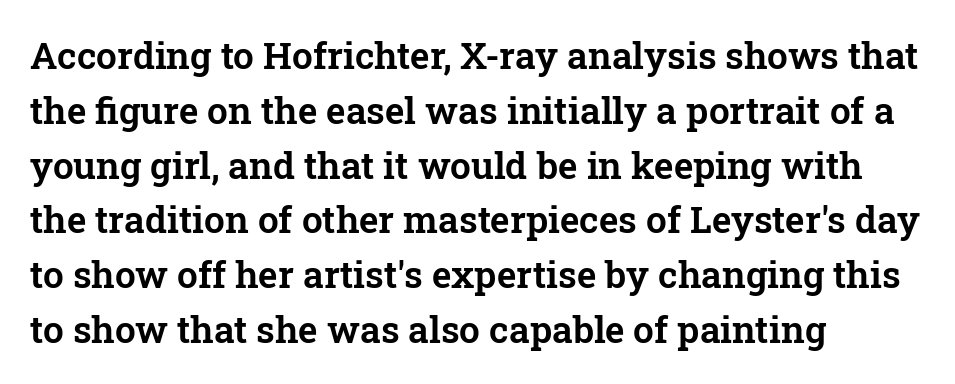
The image shows 37 px serif type, upright; set left-aligned, normal line spacing (1.48x), normal letter spacing, not underlined; low stroke contrast and a medium x-height.
